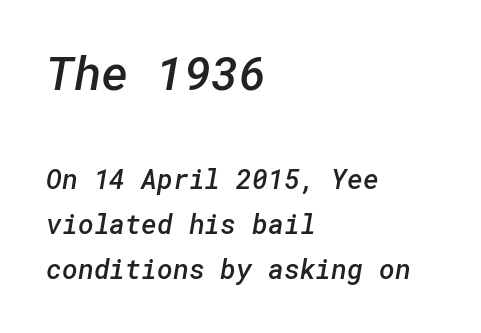
Weight check: semibold — heavier than regular, not quite bold. To sum up the face: it is a sans, with no serifs. Default kerning and tracking; the words read as compact shapes. Notice how descenders clear the ascenders below comfortably — that's standard leading. The space beneath each line is pristine and unruled. Short and long lines alike share a common starting point at left.
